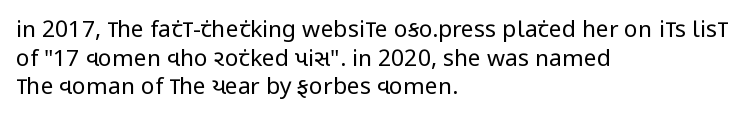
The lines sit at an ordinary, default distance from one another. The text block is weighted toward the left margin, trailing off unevenly rightward. Tracking value appears to be zero — textbook default spacing. Has an underline been added? It has not. Stroke mass is kept to a normal reading level or below.
